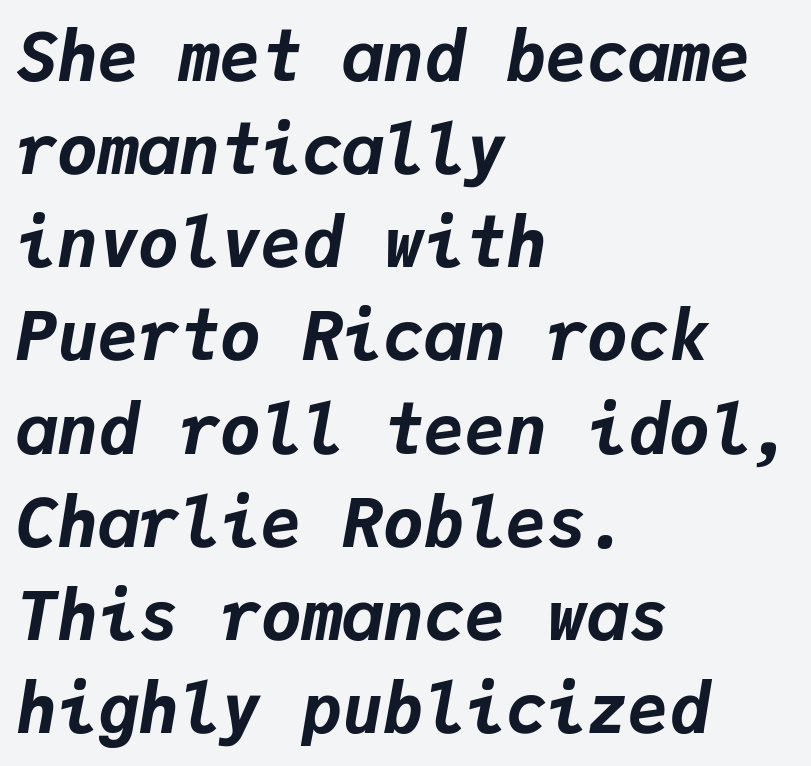
The glyphs are unaccompanied by any horizontal stroke below them. You can tell it's italic because the verticals aren't actually vertical. Looks like terminal output: every glyph gets an equal slot. The gaps between neighbouring characters are ordinary and unremarkable. Heft: maximum for text — a bold.
